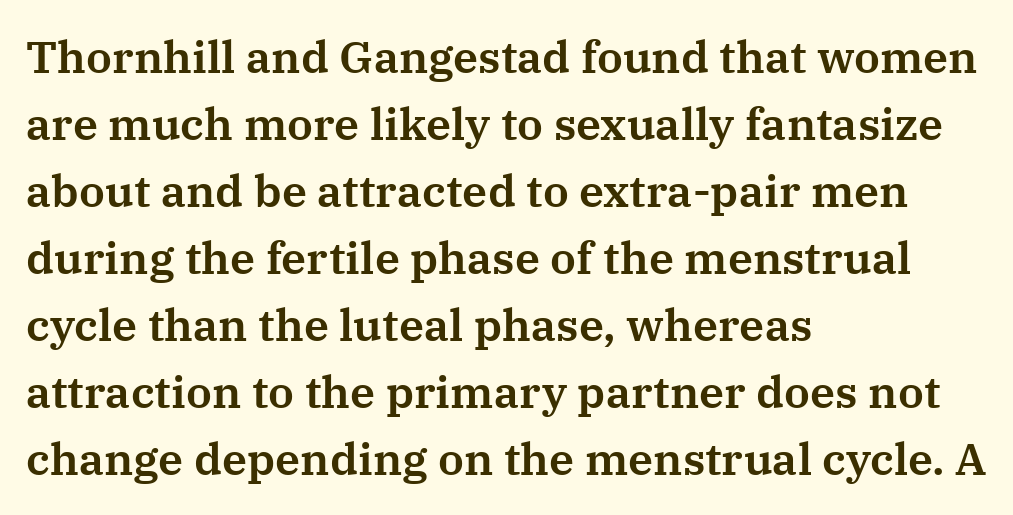
Q: Is the text italic (slanted)? A: No, it is upright.
Q: Is the typeface a serif or a sans-serif typeface? A: Serif.
Q: Is the text underlined? A: No.
Q: How is the paragraph aligned? A: Left-aligned.
Q: Is the spacing between letters normal or unusually wide? A: Normal.
Q: Is the spacing between lines tight, normal or loose? A: Normal.
Q: Width (condensed, normal, or wide)? A: Normal.
Q: Stroke contrast? A: Medium.
Q: x-height? A: Medium.
Q: Monospaced? A: No.
